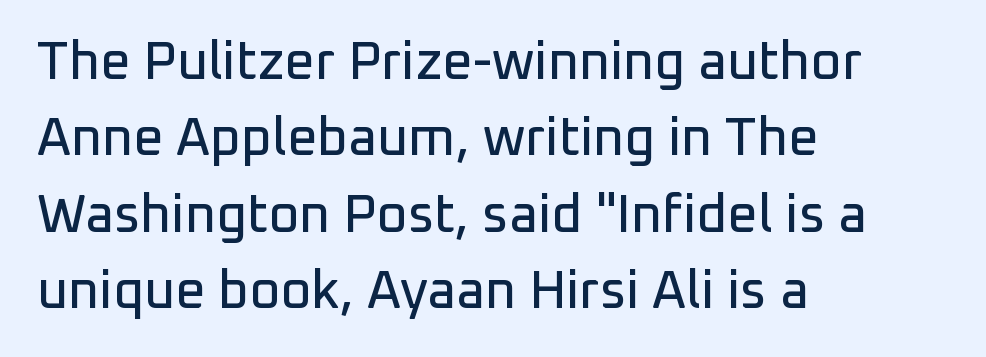
Q: Is the text italic (slanted)? A: No, it is upright.
Q: Is the typeface a serif or a sans-serif typeface? A: Sans-serif.
Q: Is the text underlined? A: No.
Q: How is the paragraph aligned? A: Left-aligned.
Q: Is the spacing between letters normal or unusually wide? A: Normal.
Q: Is the spacing between lines tight, normal or loose? A: Normal.
Q: Width (condensed, normal, or wide)? A: Normal.
Q: Stroke contrast? A: Low.
Q: x-height? A: Medium.
Q: Monospaced? A: No.
